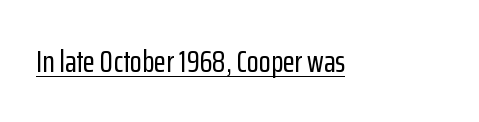
The image shows 31 px condensed sans-serif type, upright; set normal letter spacing, underlined; low stroke contrast and a medium x-height.
